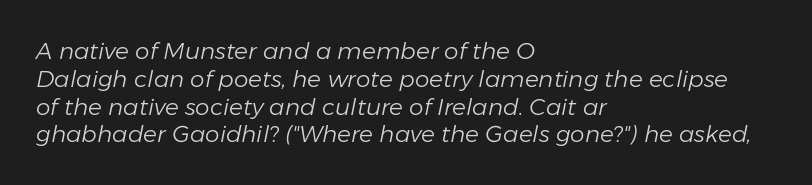
Q: Is the text bold? A: No.
Q: Is the text italic (slanted)? A: Yes, it leans right by about 11 degrees.
Q: Is the text underlined? A: No.
Q: How is the paragraph aligned? A: Left-aligned.
Q: Is the spacing between letters normal or unusually wide? A: Normal.
